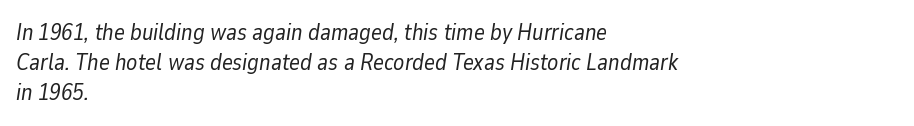
A typesetter would call this leading conventional body-copy spacing. Each row of text sits above clean, open space. The type is set solid horizontally, with unmodified tracking. The weight tops out at a normal text grade.
